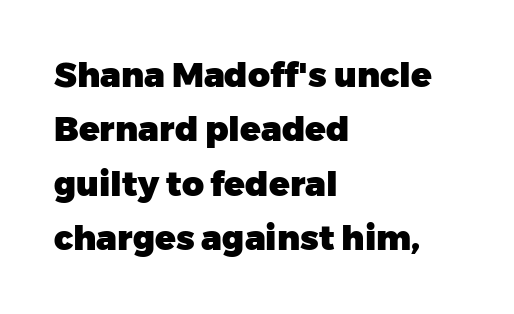
The image shows 34 px heavy sans-serif type, upright; set left-aligned, normal line spacing (1.6x), normal letter spacing, not underlined; low stroke contrast and a medium x-height.
